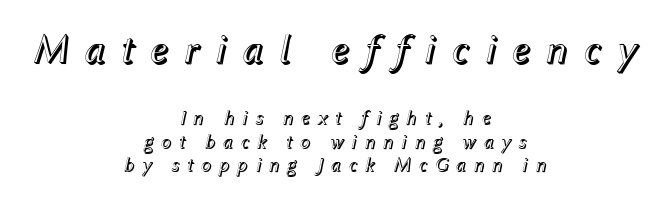
This sample uses an oblique cut, with every glyph tilted off the vertical. The words here are not underlined. Here the glyphs are tracked loosely, breaking word shapes into spaced letters. A student would notice the top passage is typeset larger than what follows.
